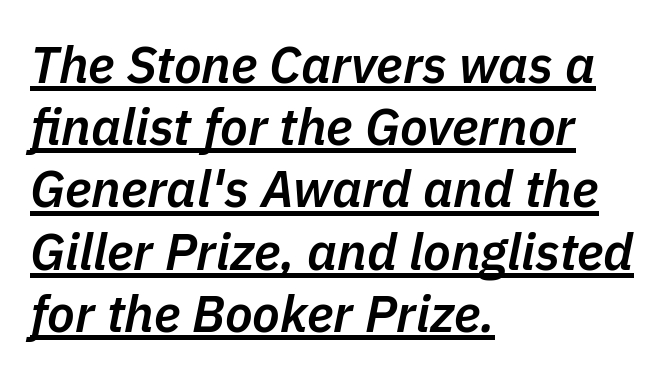
Q: Is the text bold? A: Semi-bold.
Q: Is the text italic (slanted)? A: Yes, it leans right by about 11 degrees.
Q: Is the text underlined? A: Yes.
Q: How is the paragraph aligned? A: Left-aligned.
Q: Is the spacing between letters normal or unusually wide? A: Normal.
Q: Width (condensed, normal, or wide)? A: Normal.
Q: Stroke contrast? A: Low.
Q: x-height? A: Medium.
Q: Monospaced? A: No.
